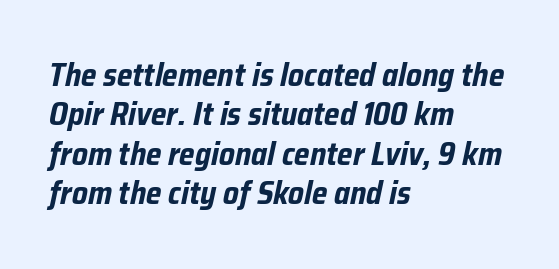
The image shows 32 px bold, condensed type, italic (leaning right); set left-aligned, line spacing 1.23x, normal letter spacing, not underlined; low stroke contrast and a medium x-height.
